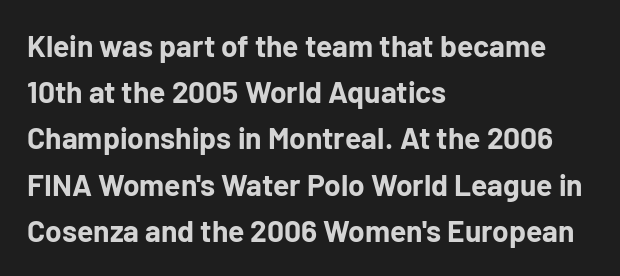
The image shows 30 px bold sans-serif type, upright; set left-aligned, normal line spacing (1.54x), normal letter spacing, not underlined; low stroke contrast and a medium x-height.
